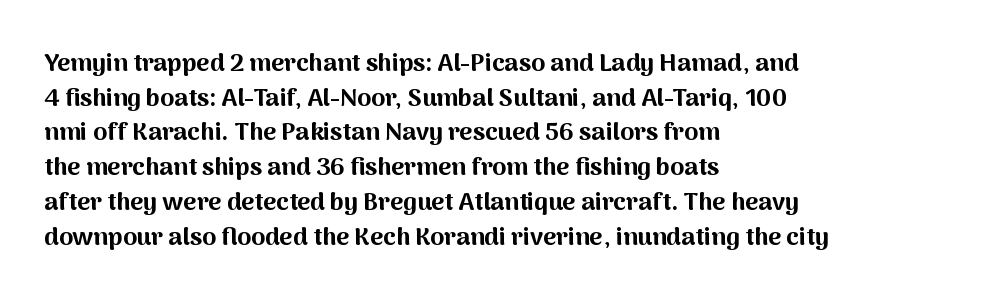
Q: Is the text bold? A: Yes.
Q: Is the text italic (slanted)? A: No, it is upright.
Q: Is the text underlined? A: No.
Q: How is the paragraph aligned? A: Left-aligned.
Q: Is the spacing between letters normal or unusually wide? A: Normal.
Q: Is the spacing between lines tight, normal or loose? A: Normal.
